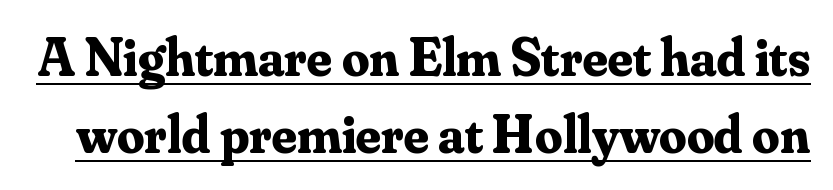
{"serif": "yes", "italic": "no", "bold": "yes", "weight": "bold", "width": "normal", "stroke_contrast": "medium", "x_height": "small", "monospaced": "no", "underline": "yes", "line_spacing": "normal", "line_spacing_ratio": 1.42, "letter_spacing": "normal", "letter_spacing_em": 0.0, "glyph_px": 54}
